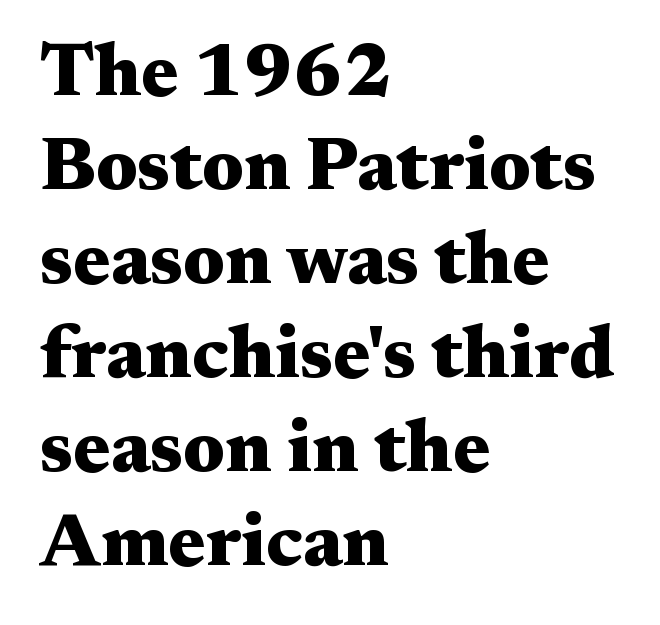
The image shows 74 px heavy, wide serif type, upright; set left-aligned, normal line spacing (1.27x), normal letter spacing, not underlined; medium stroke contrast and a medium x-height.
